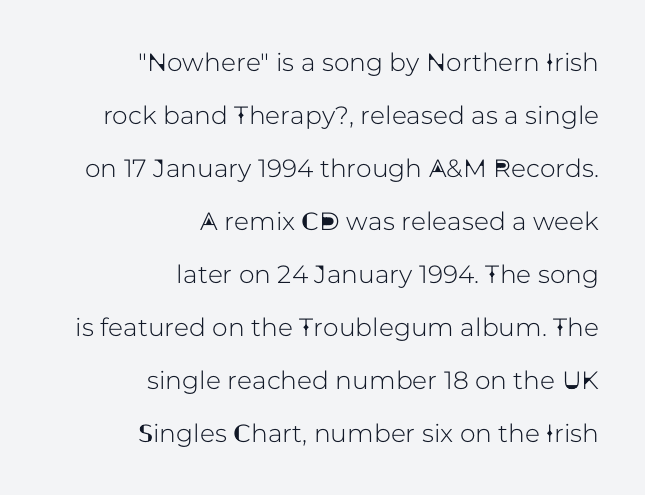
{"italic": "no", "underline": "no", "align": "right", "line_spacing": "loose", "line_spacing_ratio": 2.12, "letter_spacing": "normal", "letter_spacing_em": 0.0, "glyph_px": 25}
